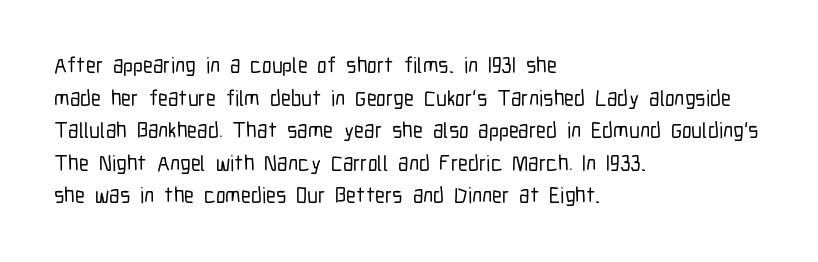
Q: Is the text italic (slanted)? A: No, it is upright.
Q: Is the text underlined? A: No.
Q: How is the paragraph aligned? A: Left-aligned.
Q: Is the spacing between letters normal or unusually wide? A: Normal.
Q: Is the spacing between lines tight, normal or loose? A: Normal.
